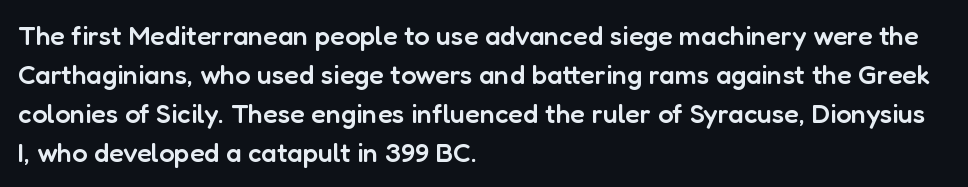
Q: Is the text bold? A: Semi-bold.
Q: Is the text italic (slanted)? A: No, it is upright.
Q: Is the text underlined? A: No.
Q: How is the paragraph aligned? A: Left-aligned.
Q: Is the spacing between letters normal or unusually wide? A: Normal.
Q: Is the spacing between lines tight, normal or loose? A: Normal.
